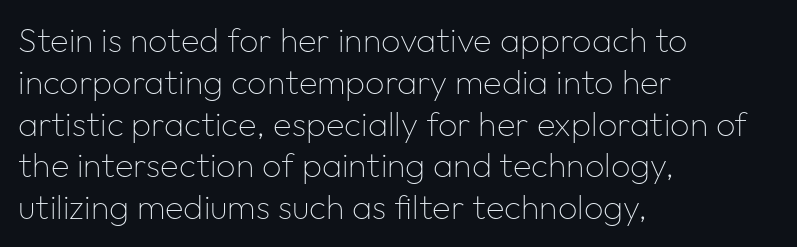
Is this a fixed-width face? No — the glyphs have proportional, varying widths. How are the letters spaced? Ordinarily, with no added tracking. Italic: no, the glyphs are upright roman. Compared with a centered layout, this one pins lines to the left instead. The rendering shows plain stroke endings on the letterforms — a sans-serif design. Words float on clear page, feet unadorned.
